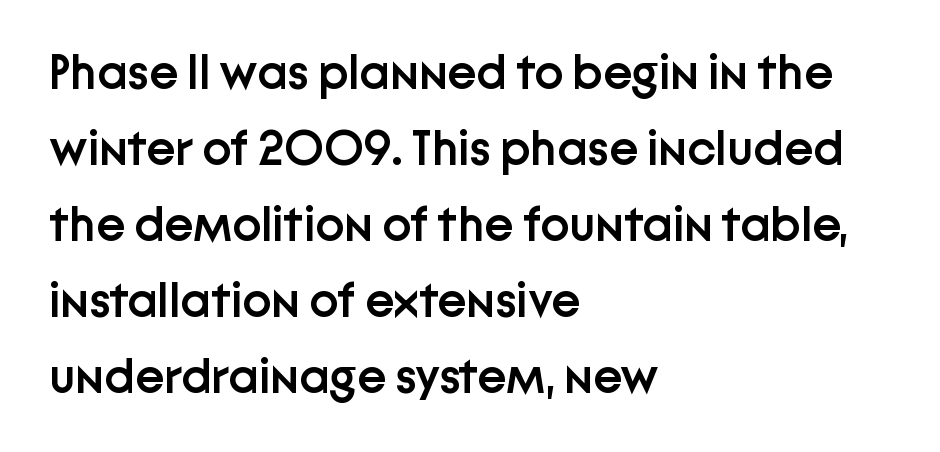
Q: Is the text bold? A: Semi-bold.
Q: Is the text italic (slanted)? A: No, it is upright.
Q: Is the typeface a serif or a sans-serif typeface? A: Sans-serif.
Q: Is the text underlined? A: No.
Q: How is the paragraph aligned? A: Left-aligned.
Q: Is the spacing between letters normal or unusually wide? A: Normal.
Q: Is the spacing between lines tight, normal or loose? A: Normal.
Q: Width (condensed, normal, or wide)? A: Normal.
Q: Stroke contrast? A: Low.
Q: x-height? A: Medium.
Q: Monospaced? A: No.
